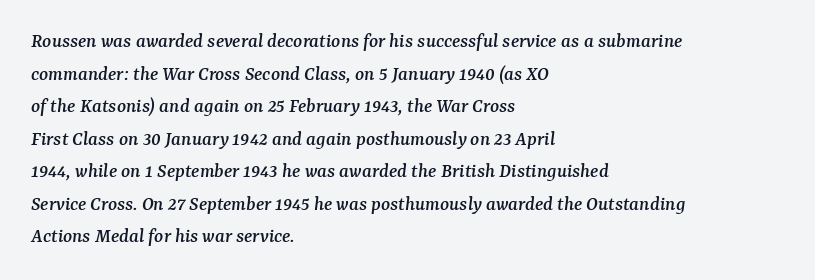
Yep, that's italic — everything's leaning. How would I describe the line gaps? Plain and ordinary. Letters rest on an invisible, unmarked baseline. These lines stack with their left ends in a neat column. Short note: letters normally spaced.
